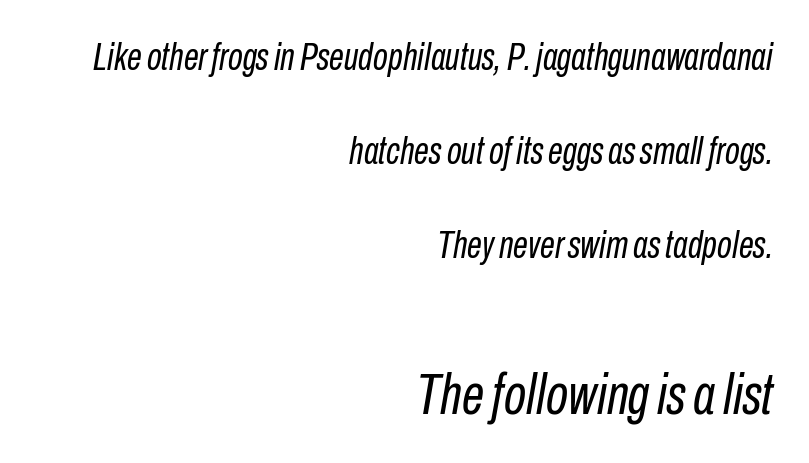
The image shows 57 px regular-weight, condensed type, italic (leaning right); set right-aligned, loose line spacing (2.47x), normal letter spacing, not underlined; the second (bottom) block is 1.5x larger; low stroke contrast and a medium x-height.
